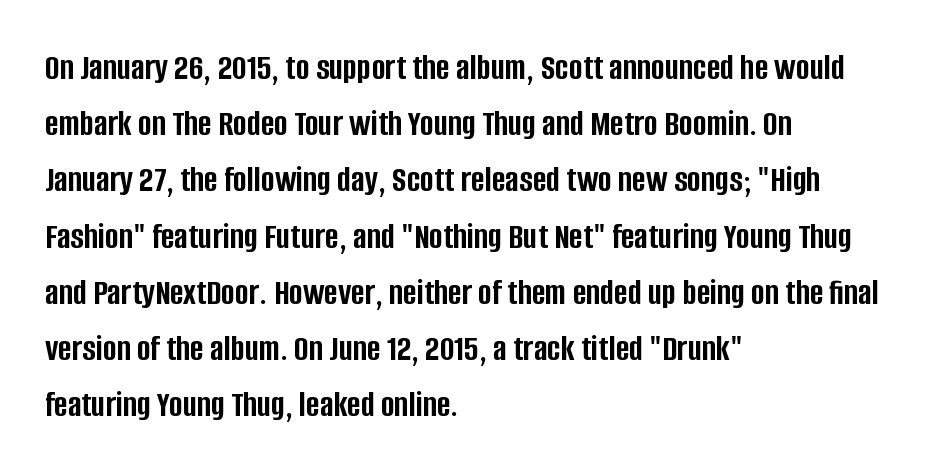
The image shows 37 px semibold, condensed sans-serif type, upright; set left-aligned, normal line spacing (1.52x), normal letter spacing, not underlined; low stroke contrast and a large x-height.
